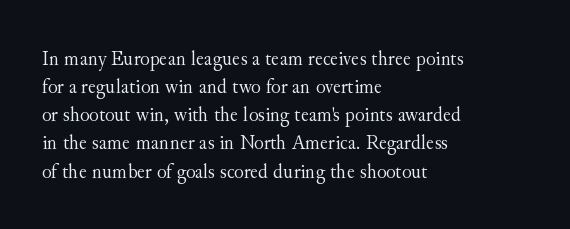
Q: Is the text bold? A: No.
Q: Is the text italic (slanted)? A: No, it is upright.
Q: Is the text underlined? A: No.
Q: How is the paragraph aligned? A: Left-aligned.
Q: Is the spacing between letters normal or unusually wide? A: Normal.
Q: Is the spacing between lines tight, normal or loose? A: Normal.
